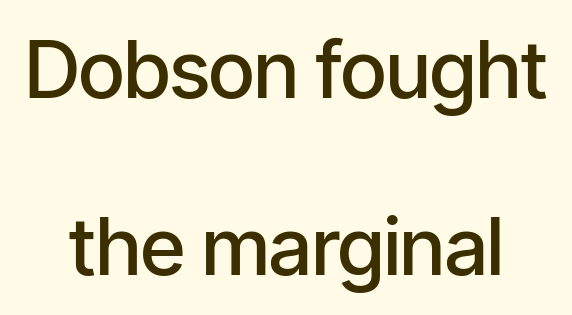
{"serif": "no", "italic": "no", "bold": "semi", "weight": "semibold", "width": "condensed", "stroke_contrast": "low", "x_height": "medium", "monospaced": "no", "underline": "no", "align": "center", "line_spacing": "loose", "line_spacing_ratio": 2.21, "letter_spacing": "normal", "letter_spacing_em": 0.0, "glyph_px": 80}
